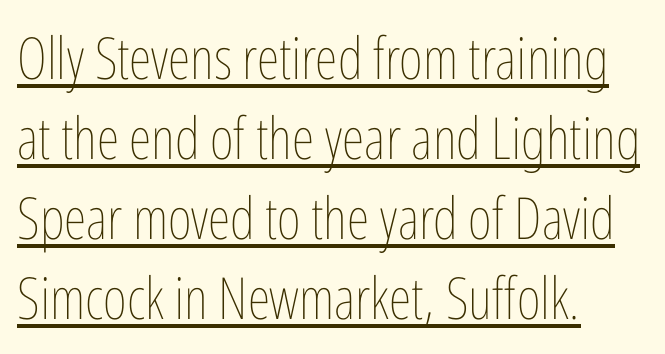
Q: Is the text bold? A: No.
Q: Is the text italic (slanted)? A: No, it is upright.
Q: Is the text underlined? A: Yes.
Q: How is the paragraph aligned? A: Left-aligned.
Q: Is the spacing between letters normal or unusually wide? A: Normal.
Q: Is the spacing between lines tight, normal or loose? A: Normal.
Q: Width (condensed, normal, or wide)? A: Condensed.
Q: Stroke contrast? A: Low.
Q: x-height? A: Medium.
Q: Monospaced? A: No.
